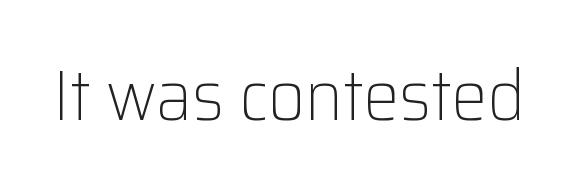
{"serif": "no", "italic": "no", "bold": "no", "weight": "light", "width": "normal", "stroke_contrast": "low", "x_height": "medium", "monospaced": "no", "underline": "no", "letter_spacing": "normal", "letter_spacing_em": 0.0, "glyph_px": 72}
